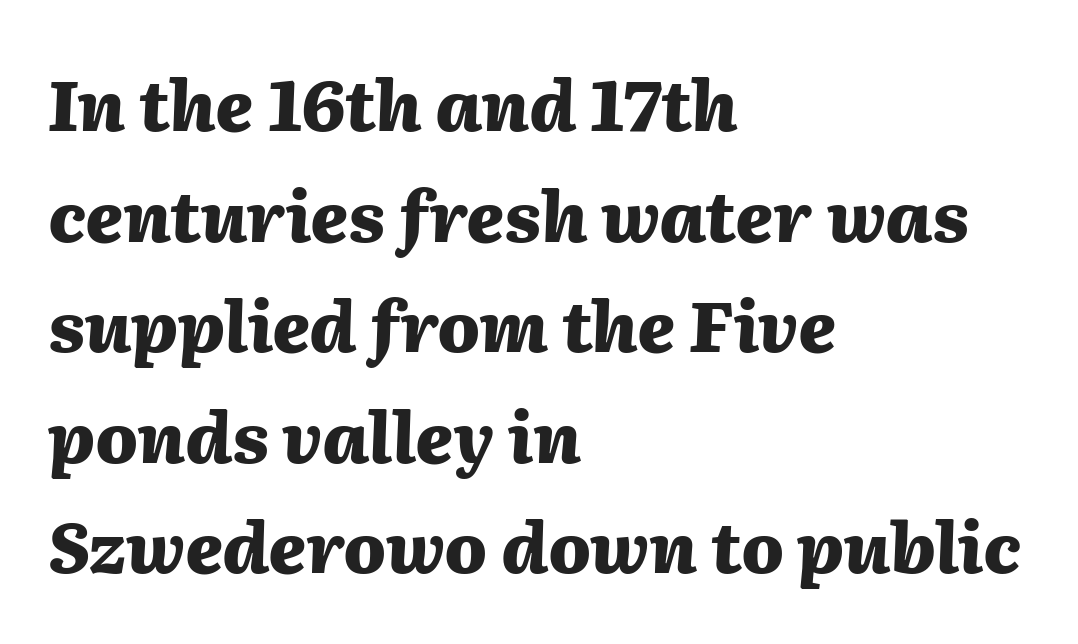
The image shows 70 px heavy type, italic (leaning right); set left-aligned, normal line spacing (1.58x), normal letter spacing, not underlined; medium stroke contrast and a medium x-height.
